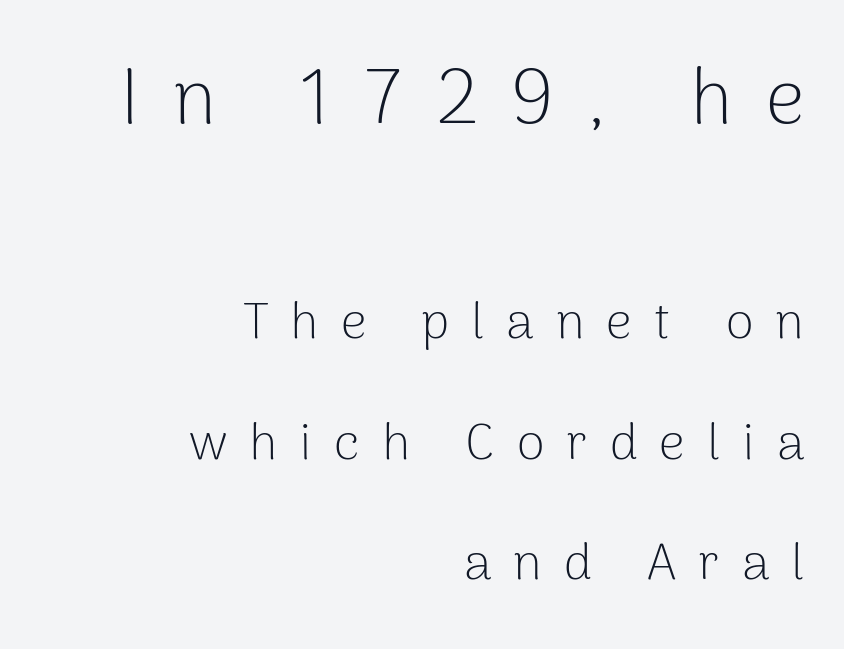
{"serif": "no", "italic": "no", "bold": "no", "weight": "light", "width": "normal", "stroke_contrast": "low", "x_height": "medium", "monospaced": "no", "underline": "no", "align": "right", "line_spacing": "loose", "line_spacing_ratio": 2.36, "letter_spacing": "wide", "letter_spacing_em": 0.43, "larger_block": "first", "size_ratio": 1.51, "glyph_px": 77}
